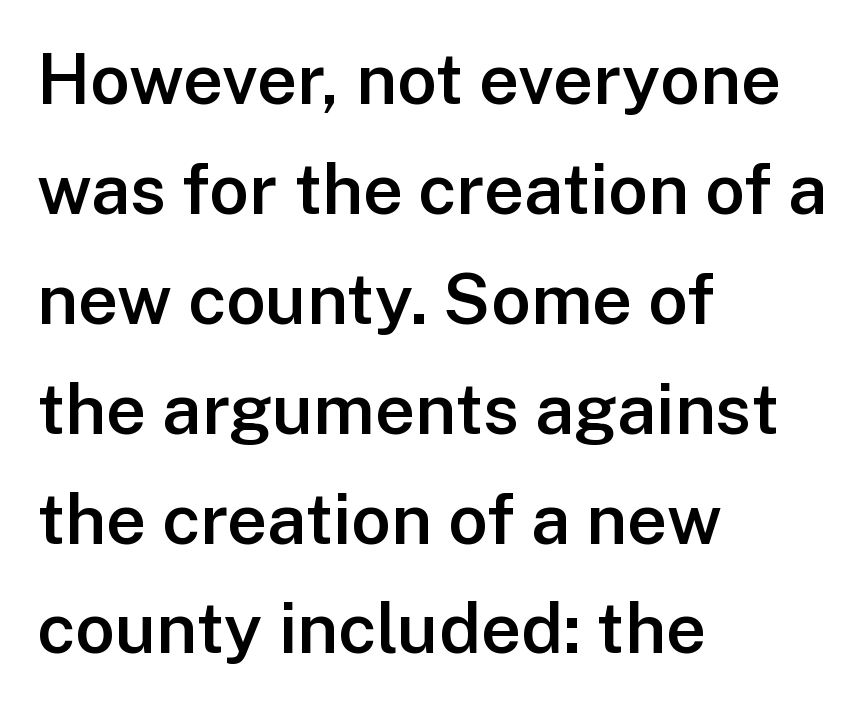
{"serif": "no", "italic": "no", "bold": "semi", "weight": "semibold", "width": "normal", "stroke_contrast": "low", "x_height": "medium", "monospaced": "no", "underline": "no", "align": "left", "line_spacing": "normal", "line_spacing_ratio": 1.57, "letter_spacing": "normal", "letter_spacing_em": 0.0, "glyph_px": 70}
